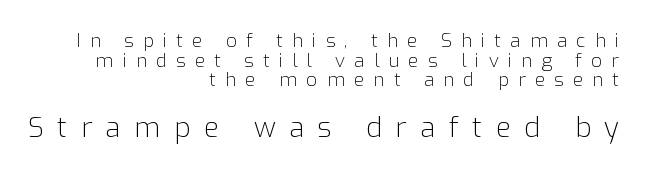
Q: Is the text bold? A: No.
Q: Is the text italic (slanted)? A: No, it is upright.
Q: Is the typeface a serif or a sans-serif typeface? A: Sans-serif.
Q: Is the text underlined? A: No.
Q: How is the paragraph aligned? A: Right-aligned.
Q: Is the spacing between letters normal or unusually wide? A: Unusually wide.
Q: Is the spacing between lines tight, normal or loose? A: Tight.
Q: Which block of text is set in a larger size, the first (top) or the second (bottom)? A: The second (bottom) one.
Q: Width (condensed, normal, or wide)? A: Normal.
Q: Stroke contrast? A: Low.
Q: x-height? A: Medium.
Q: Monospaced? A: No.
